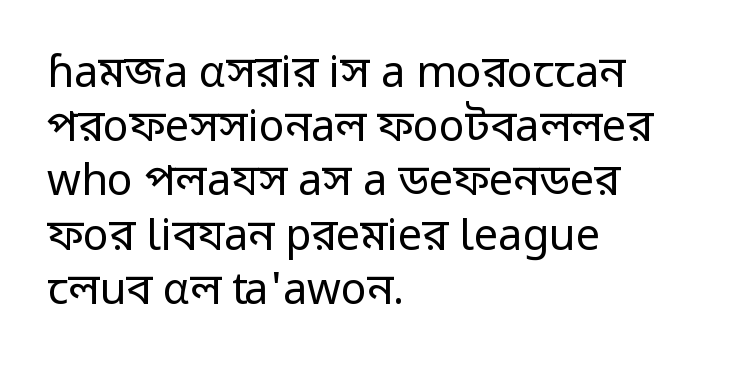
Q: Is the text bold? A: No.
Q: Is the text italic (slanted)? A: No, it is upright.
Q: Is the typeface a serif or a sans-serif typeface? A: Sans-serif.
Q: Is the text underlined? A: No.
Q: How is the paragraph aligned? A: Left-aligned.
Q: Is the spacing between letters normal or unusually wide? A: Normal.
Q: Is the spacing between lines tight, normal or loose? A: Normal.
Q: Width (condensed, normal, or wide)? A: Normal.
Q: Stroke contrast? A: Low.
Q: x-height? A: Medium.
Q: Monospaced? A: No.
